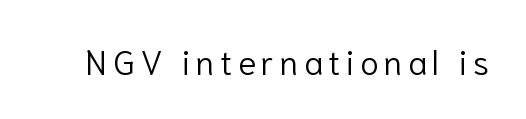
{"serif": "no", "italic": "no", "bold": "no", "weight": "light", "width": "normal", "stroke_contrast": "low", "x_height": "medium", "monospaced": "no", "underline": "no", "glyph_px": 34}
